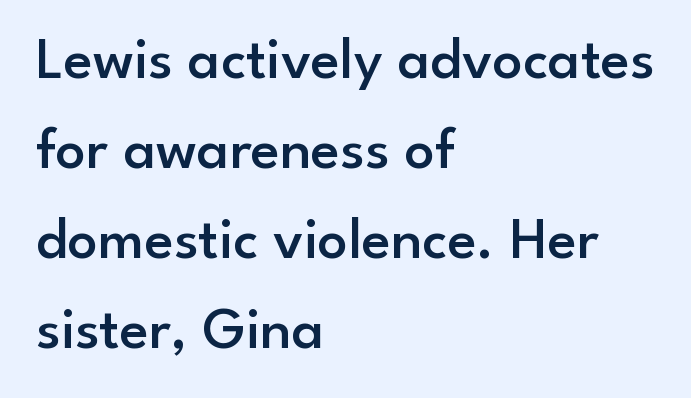
{"serif": "no", "italic": "no", "bold": "semi", "weight": "semibold", "width": "normal", "stroke_contrast": "low", "x_height": "small", "monospaced": "no", "underline": "no", "align": "left", "line_spacing": "normal", "line_spacing_ratio": 1.5, "letter_spacing": "normal", "letter_spacing_em": 0.0, "glyph_px": 60}
